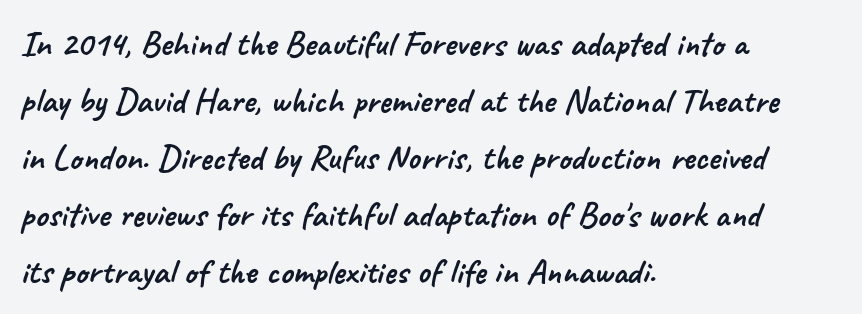
Q: Is the typeface a serif or a sans-serif typeface? A: Sans-serif.
Q: Is the text underlined? A: No.
Q: How is the paragraph aligned? A: Left-aligned.
Q: Is the spacing between letters normal or unusually wide? A: Normal.
Q: Is the spacing between lines tight, normal or loose? A: Normal.
Q: Width (condensed, normal, or wide)? A: Normal.
Q: Stroke contrast? A: Low.
Q: x-height? A: Small.
Q: Monospaced? A: No.
